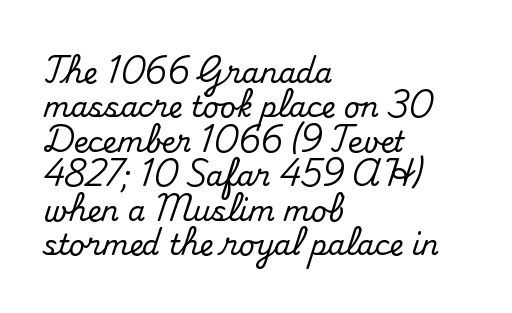
The image shows 28 px serif type; set left-aligned, line spacing 1.23x, normal letter spacing, not underlined; medium stroke contrast and a small x-height.
